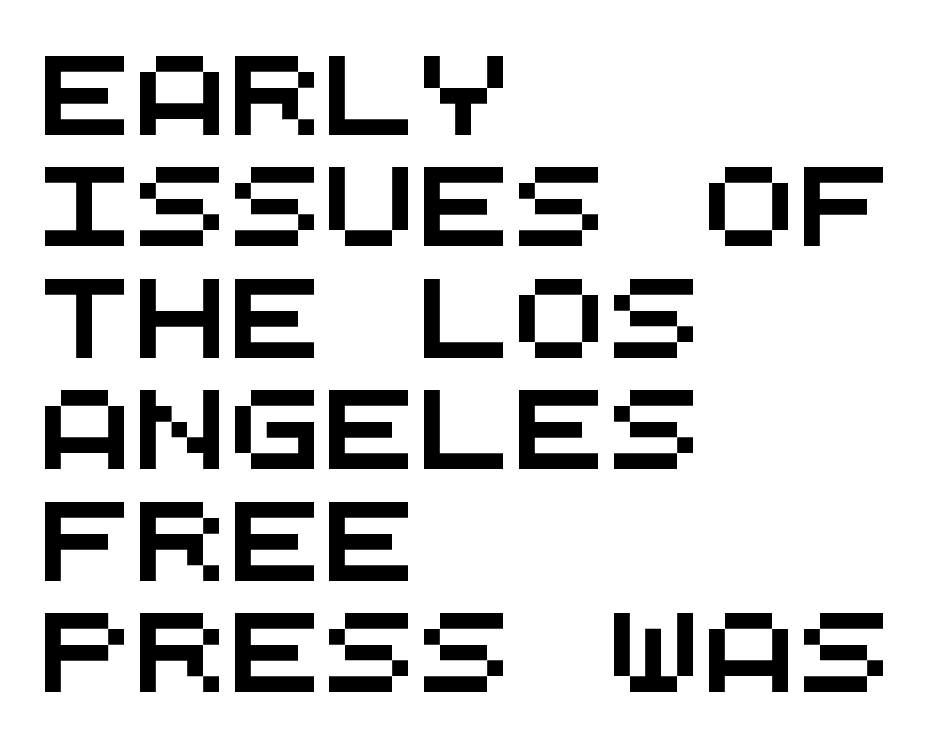
Q: Is the typeface a serif or a sans-serif typeface? A: Sans-serif.
Q: Is the text underlined? A: No.
Q: How is the paragraph aligned? A: Left-aligned.
Q: Is the spacing between letters normal or unusually wide? A: Normal.
Q: Is the spacing between lines tight, normal or loose? A: Normal.
Q: Width (condensed, normal, or wide)? A: Wide.
Q: Stroke contrast? A: Medium.
Q: x-height? A: Large.
Q: Monospaced? A: Yes.
